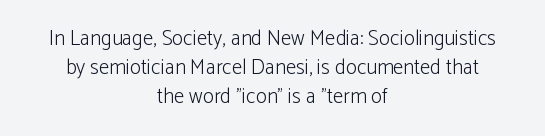
The image shows 21 px text type, upright; set centered, normal line spacing (1.38x), normal letter spacing, not underlined.
